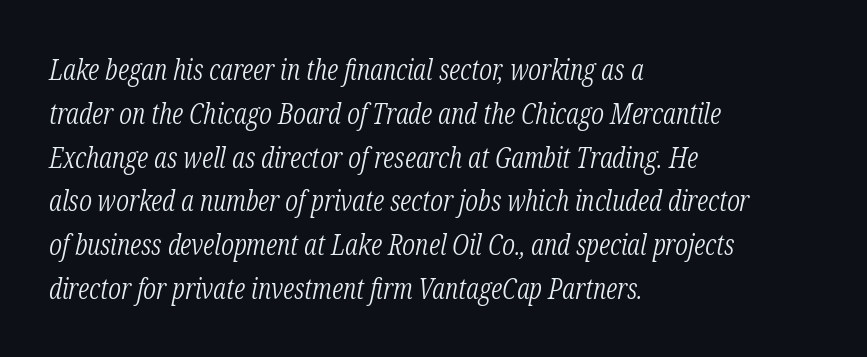
Looks like regular typesetting: each glyph gets only the width it needs. Type style note: has serifs. Quick note: interline space is typical. There is no visible air inserted between adjacent glyphs.
